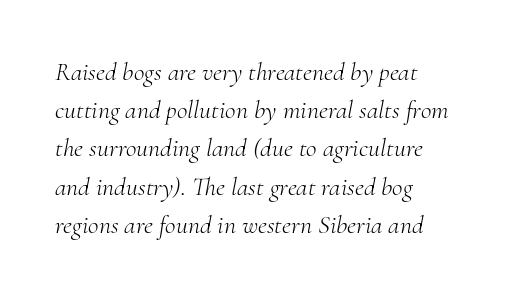
The image shows 26 px text type, italic (leaning right); set left-aligned, normal line spacing (1.47x), normal letter spacing, not underlined.
